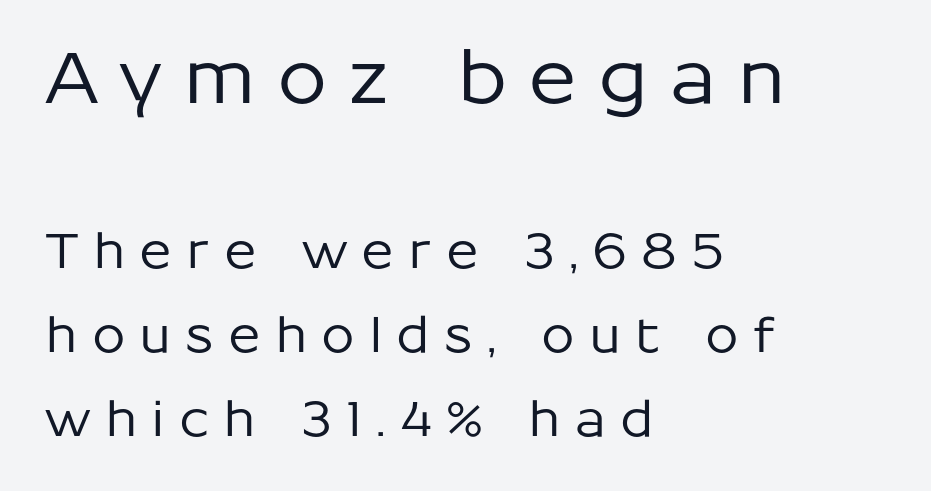
The image shows 72 px sans-serif type, upright; set left-aligned, line spacing 1.75x, unusually wide letter spacing (+0.29 em), not underlined; the first (top) block is 1.5x larger; low stroke contrast and a medium x-height.
